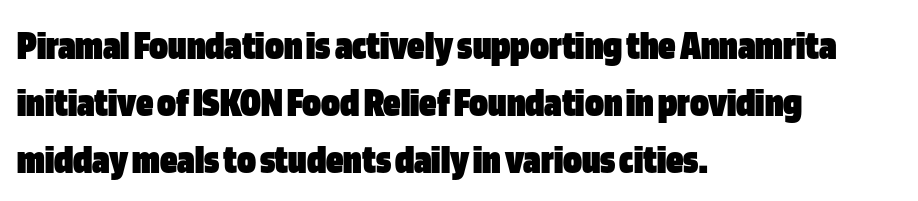
The image shows 43 px heavy, condensed sans-serif type, upright; set left-aligned, normal line spacing (1.32x), normal letter spacing, not underlined; low stroke contrast and a large x-height.
